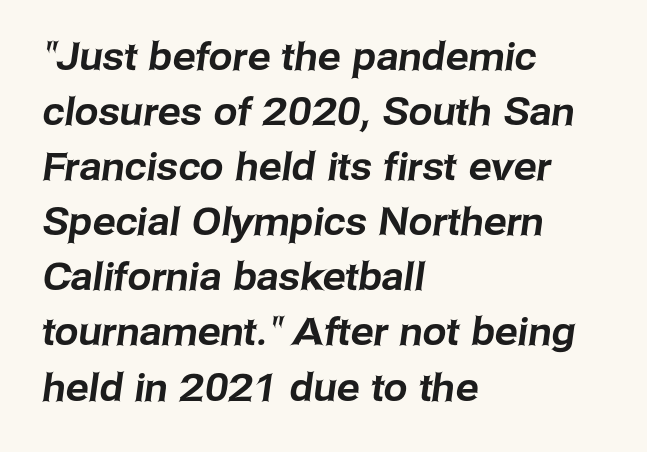
Q: Is the typeface a serif or a sans-serif typeface? A: Sans-serif.
Q: Is the text underlined? A: No.
Q: How is the paragraph aligned? A: Left-aligned.
Q: Is the spacing between letters normal or unusually wide? A: Normal.
Q: Is the spacing between lines tight, normal or loose? A: Normal.
Q: Width (condensed, normal, or wide)? A: Normal.
Q: Stroke contrast? A: Low.
Q: x-height? A: Medium.
Q: Monospaced? A: No.
